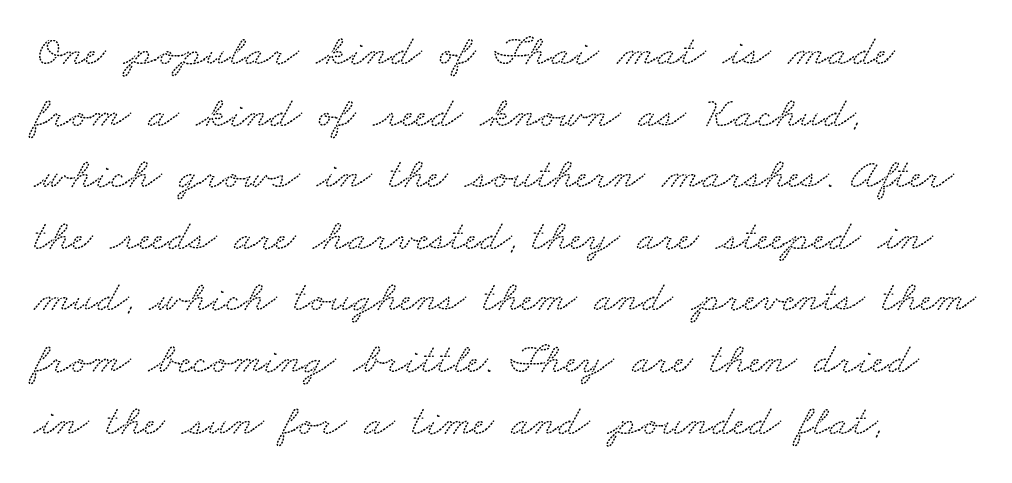
Each new line begins a customary step beneath the previous one. A serif font was chosen for this passage. Nobody touched the tracking dial on this one. These lines are rendered in a variable-pitch font.
